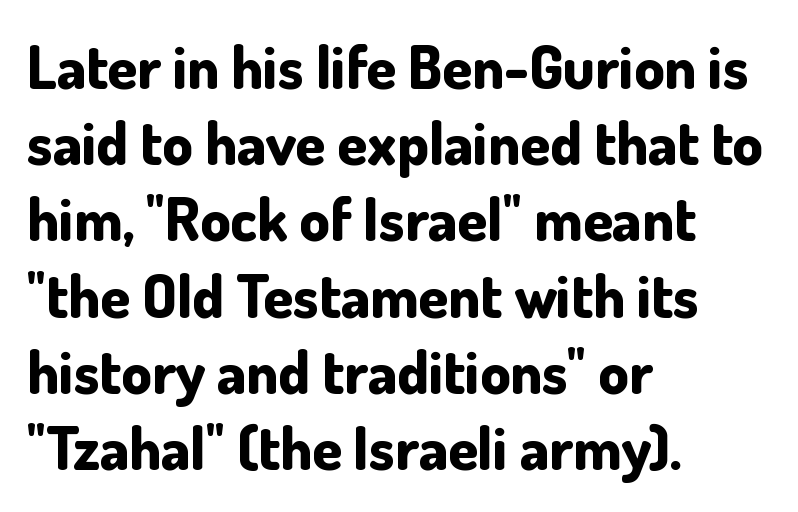
Q: Is the text bold? A: Yes.
Q: Is the text italic (slanted)? A: No, it is upright.
Q: Is the typeface a serif or a sans-serif typeface? A: Sans-serif.
Q: Is the text underlined? A: No.
Q: How is the paragraph aligned? A: Left-aligned.
Q: Is the spacing between letters normal or unusually wide? A: Normal.
Q: Is the spacing between lines tight, normal or loose? A: Normal.
Q: Width (condensed, normal, or wide)? A: Normal.
Q: Stroke contrast? A: Low.
Q: x-height? A: Small.
Q: Monospaced? A: No.
